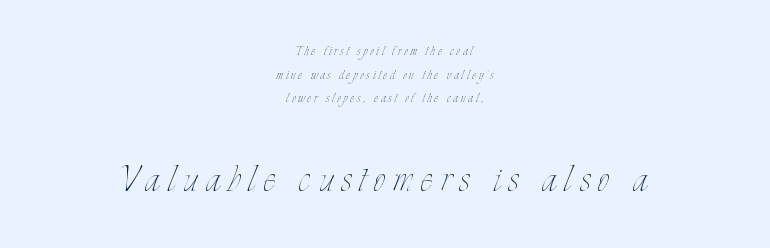
The image shows 47 px thin, condensed type; set centered, normal line spacing (1.48x), not underlined; the second (bottom) block is 2.94x larger; low stroke contrast and a small x-height.
